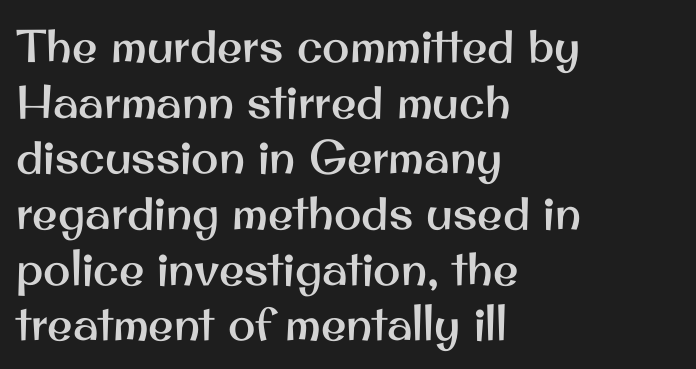
The image shows 46 px sans-serif type, upright; set left-aligned, line spacing 1.21x, normal letter spacing, not underlined; medium stroke contrast and a small x-height.
